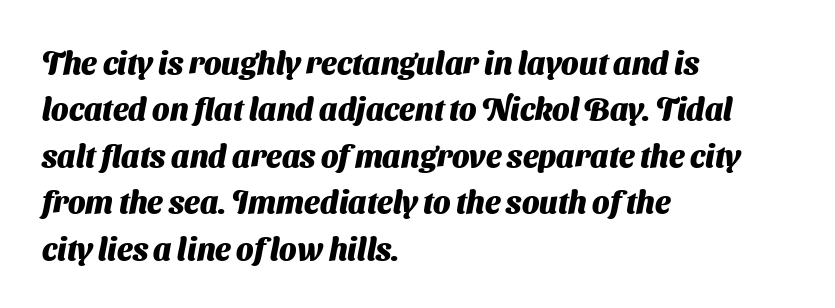
Here the glyphs are tracked normally, forming tight word shapes. Spacing verdict: proportional, widths tailored to each character. Is there much room between lines? A standard amount, neither cramped nor airy. Descenders are the only things crossing below the line.
